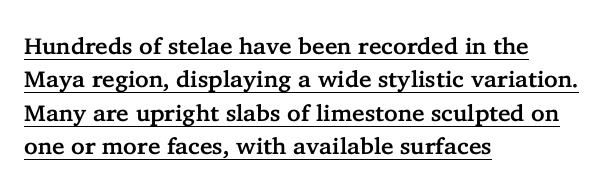
Q: Is the text italic (slanted)? A: No, it is upright.
Q: Is the text underlined? A: Yes.
Q: How is the paragraph aligned? A: Left-aligned.
Q: Is the spacing between letters normal or unusually wide? A: Normal.
Q: Is the spacing between lines tight, normal or loose? A: Normal.
